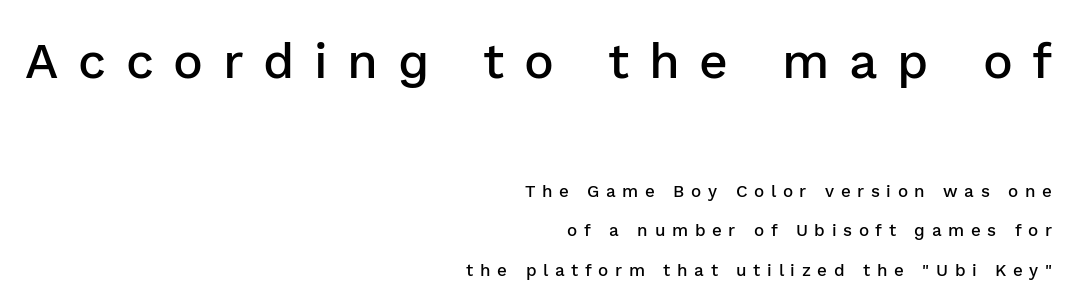
The image shows 50 px semibold sans-serif type, upright; set right-aligned, loose line spacing (2.32x), unusually wide letter spacing (+0.39 em), not underlined; the first (top) block is 2.94x larger; low stroke contrast and a medium x-height.
